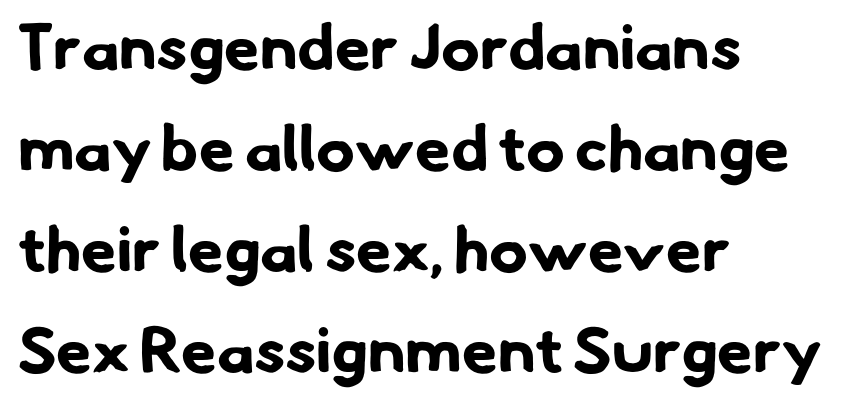
Q: Is the text bold? A: Yes.
Q: Is the typeface a serif or a sans-serif typeface? A: Sans-serif.
Q: Is the text underlined? A: No.
Q: How is the paragraph aligned? A: Left-aligned.
Q: Is the spacing between letters normal or unusually wide? A: Normal.
Q: Is the spacing between lines tight, normal or loose? A: Normal.
Q: Width (condensed, normal, or wide)? A: Normal.
Q: Stroke contrast? A: Low.
Q: x-height? A: Small.
Q: Monospaced? A: No.
